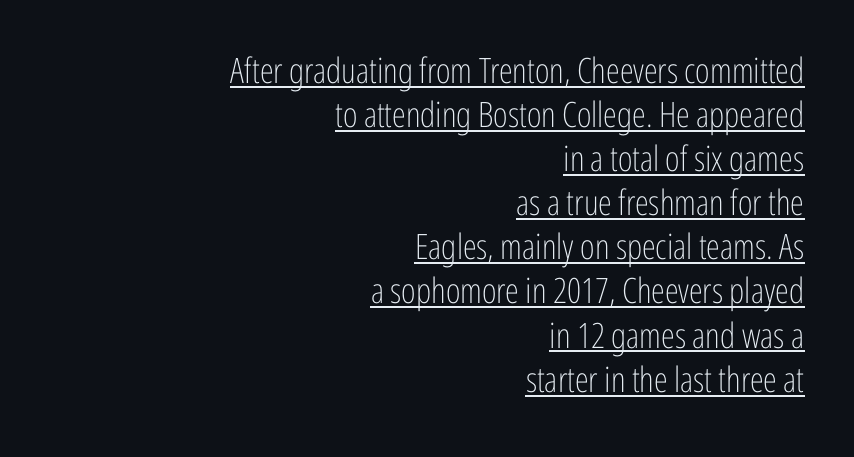
Q: Is the text bold? A: No.
Q: Is the text italic (slanted)? A: No, it is upright.
Q: Is the typeface a serif or a sans-serif typeface? A: Sans-serif.
Q: Is the text underlined? A: Yes.
Q: How is the paragraph aligned? A: Right-aligned.
Q: Is the spacing between letters normal or unusually wide? A: Normal.
Q: Is the spacing between lines tight, normal or loose? A: Normal.
Q: Width (condensed, normal, or wide)? A: Condensed.
Q: Stroke contrast? A: Low.
Q: x-height? A: Medium.
Q: Monospaced? A: No.
